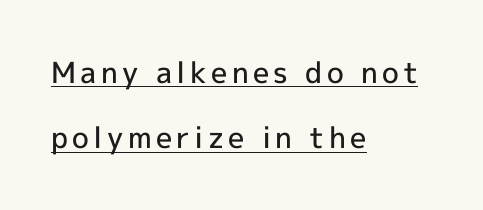
{"serif": "no", "italic": "no", "bold": "semi", "weight": "semibold", "width": "normal", "x_height": "medium", "monospaced": "no", "underline": "yes", "align": "left", "line_spacing": "loose", "line_spacing_ratio": 2.25, "glyph_px": 29}
